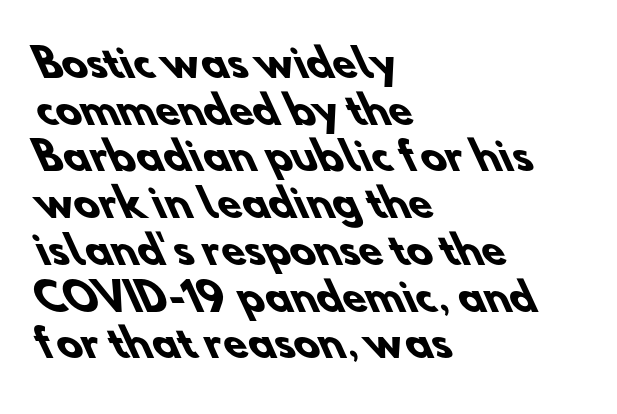
Note the varied advance widths — an 'i' is clearly narrower than an 'm'. Compared with a centered layout, this one pins lines to the left instead. Standard letterfit; no display-style spreading of the glyphs. The typesetting leans heavy: a genuine bold. Stroke terminals: plain, sans-serif. Each row of text sits above clean, open space.
